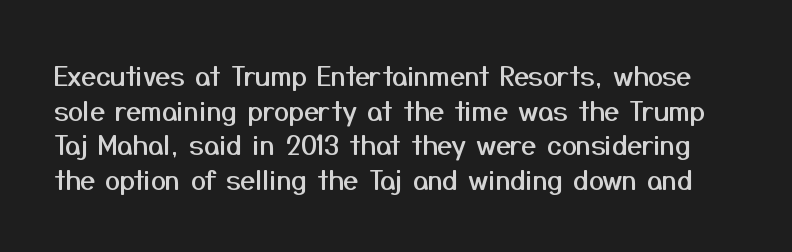
{"italic": "no", "underline": "no", "line_spacing": "normal", "line_spacing_ratio": 1.28, "letter_spacing": "normal", "letter_spacing_em": 0.0, "glyph_px": 27}
